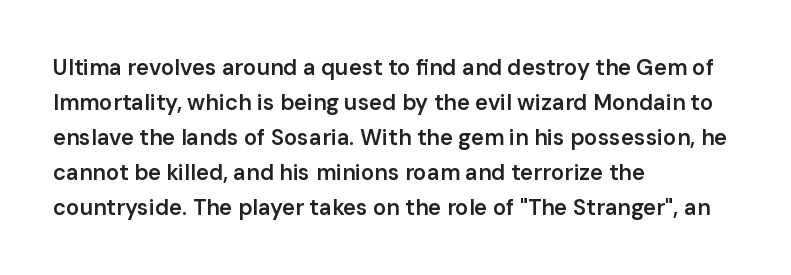
Rows of type keep a routine distance in the vertical direction. Tracking here is standard; glyphs follow each other at the usual distance. Ascenders rise straight up at ninety degrees. A fair bit of extra ink — the face is semibold, not bold.
